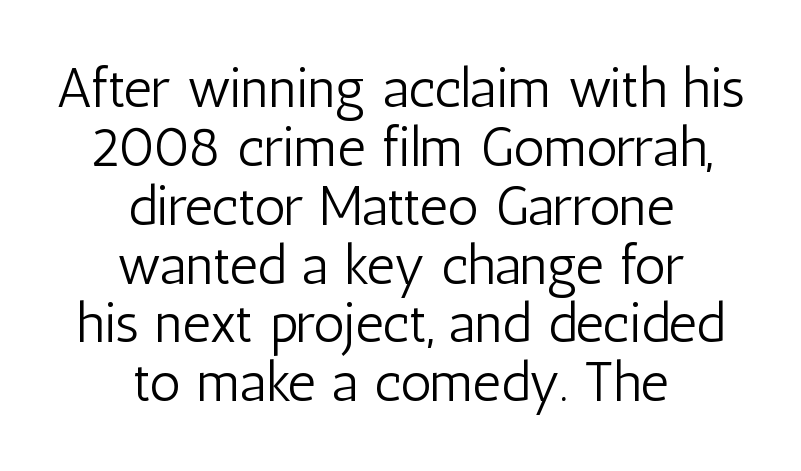
The image shows 55 px light, condensed sans-serif type, upright; set centered, tight line spacing (1.07x), normal letter spacing, not underlined; low stroke contrast and a medium x-height.
